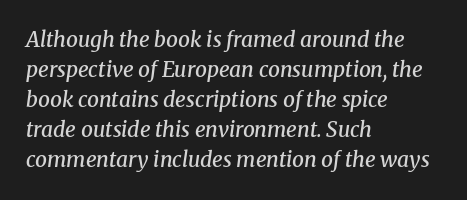
{"italic": "yes", "lean": "right", "slant_degrees": 8, "bold": "semi", "underline": "no", "align": "left", "line_spacing": "normal", "line_spacing_ratio": 1.43, "letter_spacing": "normal", "letter_spacing_em": 0.0, "glyph_px": 21}
